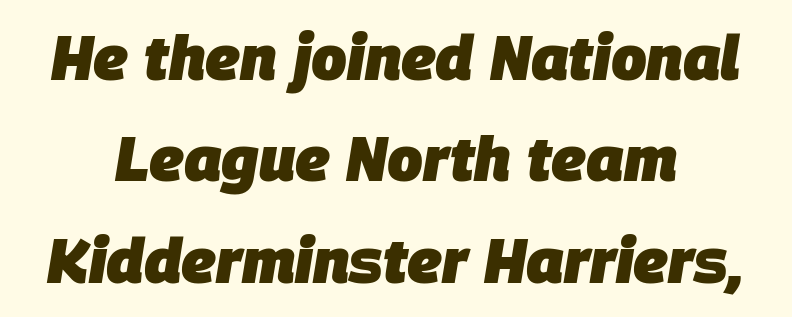
Q: Is the text bold? A: Yes.
Q: Is the text italic (slanted)? A: Yes, it leans right by about 9 degrees.
Q: Is the text underlined? A: No.
Q: How is the paragraph aligned? A: Centered.
Q: Is the spacing between letters normal or unusually wide? A: Normal.
Q: Is the spacing between lines tight, normal or loose? A: Normal.
Q: Width (condensed, normal, or wide)? A: Normal.
Q: Stroke contrast? A: Low.
Q: x-height? A: Large.
Q: Monospaced? A: No.
